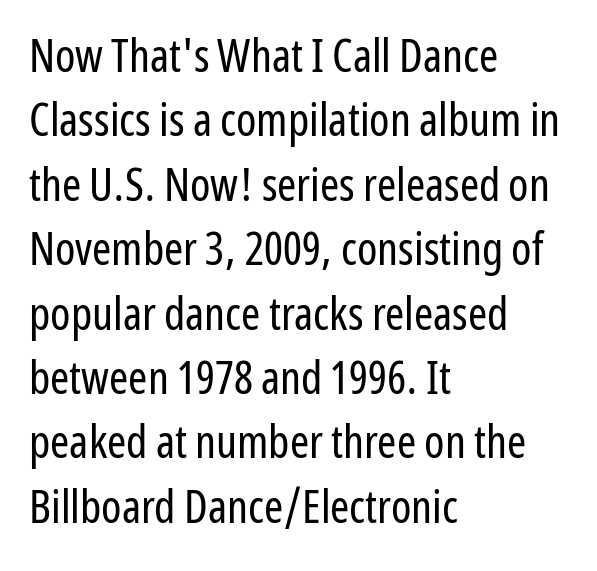
Q: Is the text bold? A: No.
Q: Is the text italic (slanted)? A: No, it is upright.
Q: Is the typeface a serif or a sans-serif typeface? A: Sans-serif.
Q: Is the text underlined? A: No.
Q: How is the paragraph aligned? A: Left-aligned.
Q: Is the spacing between letters normal or unusually wide? A: Normal.
Q: Is the spacing between lines tight, normal or loose? A: Normal.
Q: Width (condensed, normal, or wide)? A: Condensed.
Q: Stroke contrast? A: Low.
Q: x-height? A: Medium.
Q: Monospaced? A: No.
